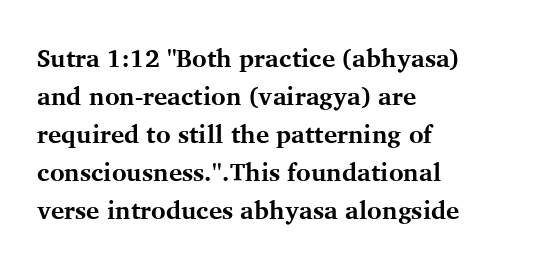
{"italic": "no", "bold": "yes", "underline": "no", "align": "left", "line_spacing": "normal", "line_spacing_ratio": 1.52, "letter_spacing": "normal", "letter_spacing_em": 0.0, "glyph_px": 25}
